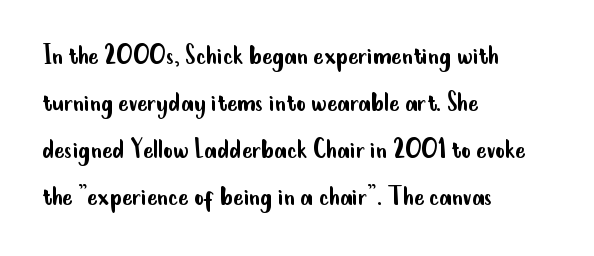
The image shows 30 px regular-weight, condensed sans-serif type, upright; set left-aligned, normal line spacing (1.57x), normal letter spacing, not underlined; low stroke contrast and a small x-height.
